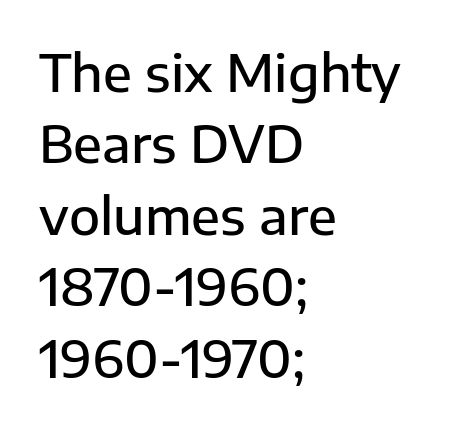
Style check: upright. This sample is left-justified, so line endings fall wherever the words run out. Successive baselines arrive at the customary interval. Each letter's strokes conclude bluntly, with no projecting serifs.
